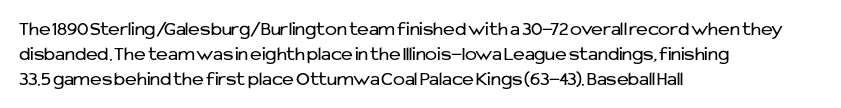
The image shows 20 px text type, upright; set left-aligned, normal line spacing (1.25x), normal letter spacing, not underlined.
